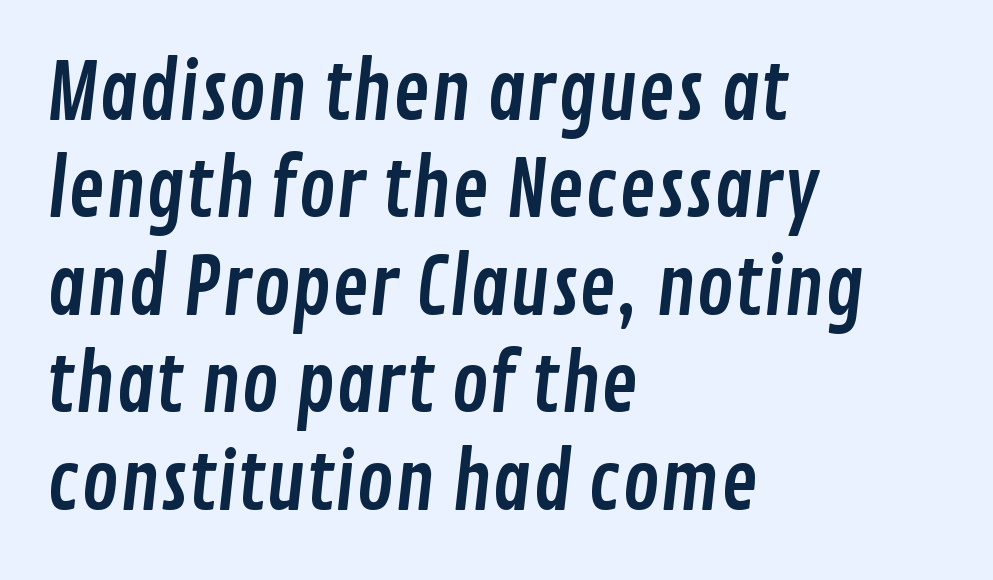
Q: Is the typeface a serif or a sans-serif typeface? A: Sans-serif.
Q: Is the text underlined? A: No.
Q: How is the paragraph aligned? A: Left-aligned.
Q: Is the spacing between letters normal or unusually wide? A: Normal.
Q: Is the spacing between lines tight, normal or loose? A: Normal.
Q: Width (condensed, normal, or wide)? A: Condensed.
Q: Stroke contrast? A: Low.
Q: x-height? A: Medium.
Q: Monospaced? A: No.
